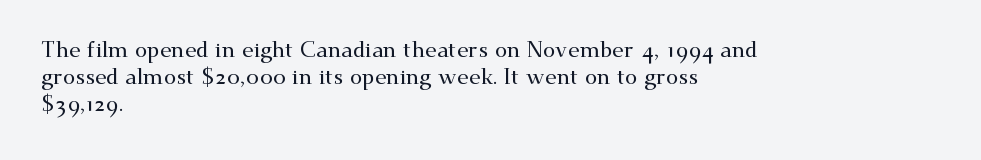
Q: Is the text italic (slanted)? A: No, it is upright.
Q: Is the text underlined? A: No.
Q: How is the paragraph aligned? A: Left-aligned.
Q: Is the spacing between letters normal or unusually wide? A: Normal.
